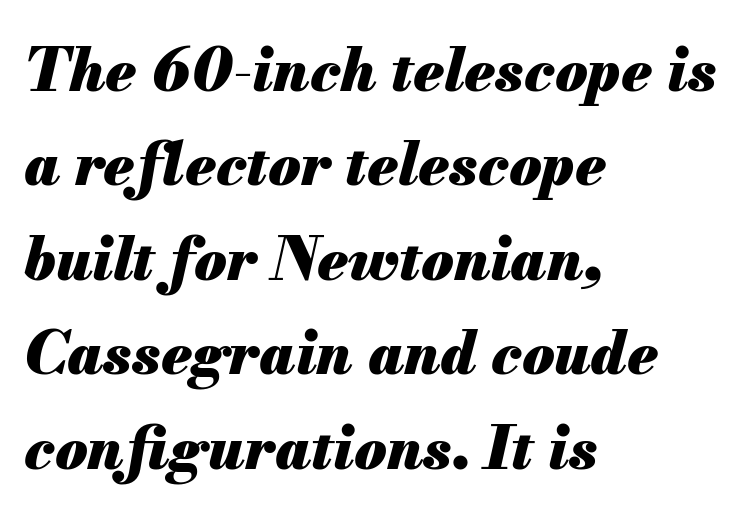
{"italic": "yes", "lean": "right", "slant_degrees": 13, "bold": "yes", "weight": "heavy", "width": "normal", "stroke_contrast": "medium", "x_height": "small", "monospaced": "no", "underline": "no", "align": "left", "line_spacing": "normal", "line_spacing_ratio": 1.6, "letter_spacing": "normal", "letter_spacing_em": 0.0, "glyph_px": 59}
